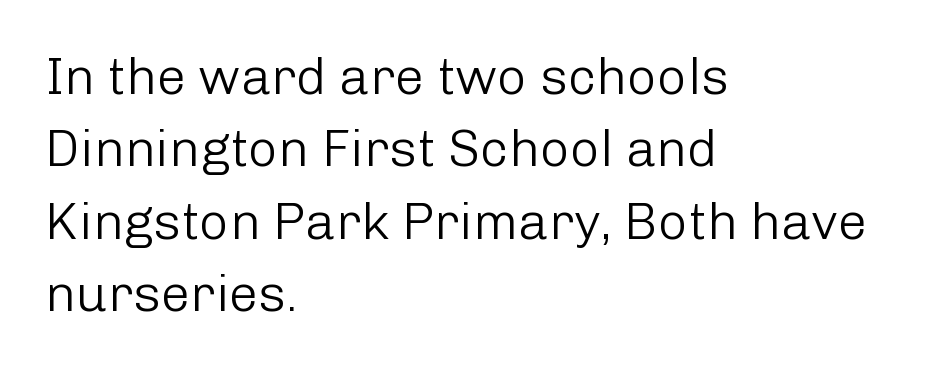
The image shows 52 px light sans-serif type, upright; set left-aligned, normal line spacing (1.39x), normal letter spacing, not underlined; low stroke contrast and a medium x-height.
